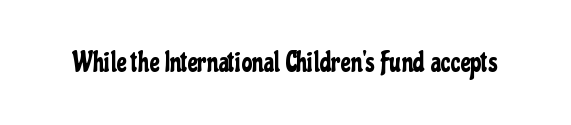
{"italic": "no", "underline": "no", "letter_spacing": "normal", "letter_spacing_em": 0.0, "glyph_px": 27}
